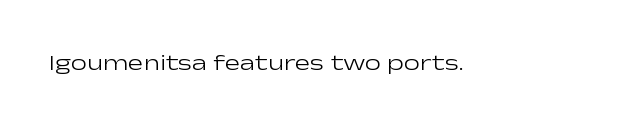
{"italic": "no", "bold": "no", "underline": "no", "letter_spacing": "normal", "letter_spacing_em": 0.0, "glyph_px": 23}
